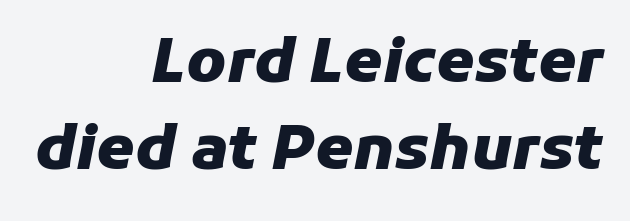
Q: Is the text bold? A: Yes.
Q: Is the text italic (slanted)? A: Yes, it leans right by about 11 degrees.
Q: Is the text underlined? A: No.
Q: How is the paragraph aligned? A: Right-aligned.
Q: Is the spacing between letters normal or unusually wide? A: Normal.
Q: Is the spacing between lines tight, normal or loose? A: Normal.
Q: Width (condensed, normal, or wide)? A: Normal.
Q: Stroke contrast? A: Low.
Q: x-height? A: Medium.
Q: Monospaced? A: No.
